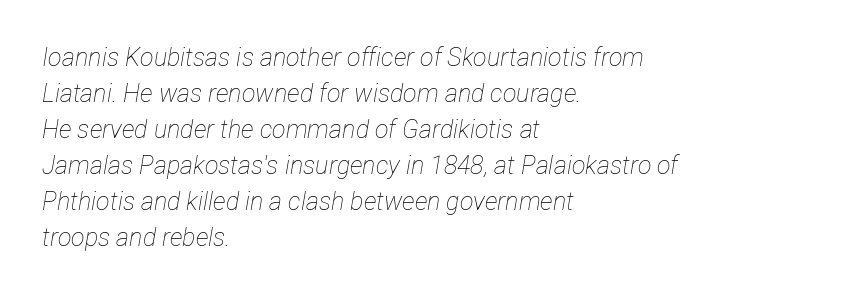
The block of text has a typical density, with ordinary space between rows. The passage shown is not bold in any degree. Notice how the passage keeps a crisp vertical edge on the left only. The passage shown leans; its letterforms are oblique. Lines of text with bare space underneath.
